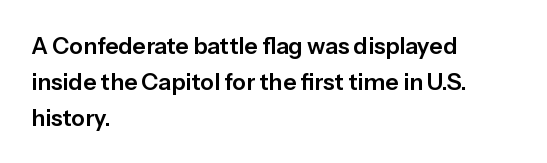
Q: Is the text italic (slanted)? A: No, it is upright.
Q: Is the text underlined? A: No.
Q: How is the paragraph aligned? A: Left-aligned.
Q: Is the spacing between letters normal or unusually wide? A: Normal.
Q: Is the spacing between lines tight, normal or loose? A: Normal.
